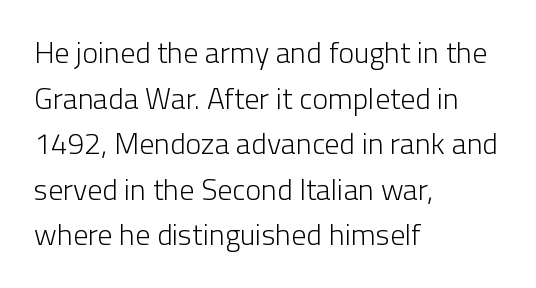
Q: Is the text bold? A: No.
Q: Is the text italic (slanted)? A: No, it is upright.
Q: Is the typeface a serif or a sans-serif typeface? A: Sans-serif.
Q: Is the text underlined? A: No.
Q: How is the paragraph aligned? A: Left-aligned.
Q: Is the spacing between letters normal or unusually wide? A: Normal.
Q: Is the spacing between lines tight, normal or loose? A: Normal.
Q: Width (condensed, normal, or wide)? A: Normal.
Q: Stroke contrast? A: Low.
Q: x-height? A: Medium.
Q: Monospaced? A: No.
